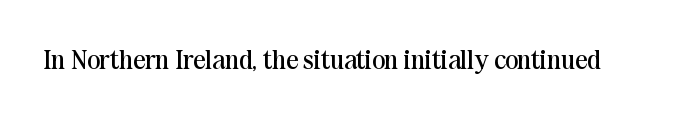
The image shows 27 px text type, upright; set normal letter spacing, not underlined.
